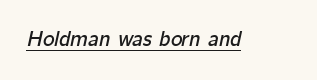
{"italic": "yes", "lean": "right", "slant_degrees": 12, "underline": "yes", "letter_spacing": "normal", "letter_spacing_em": 0.0, "glyph_px": 22}
